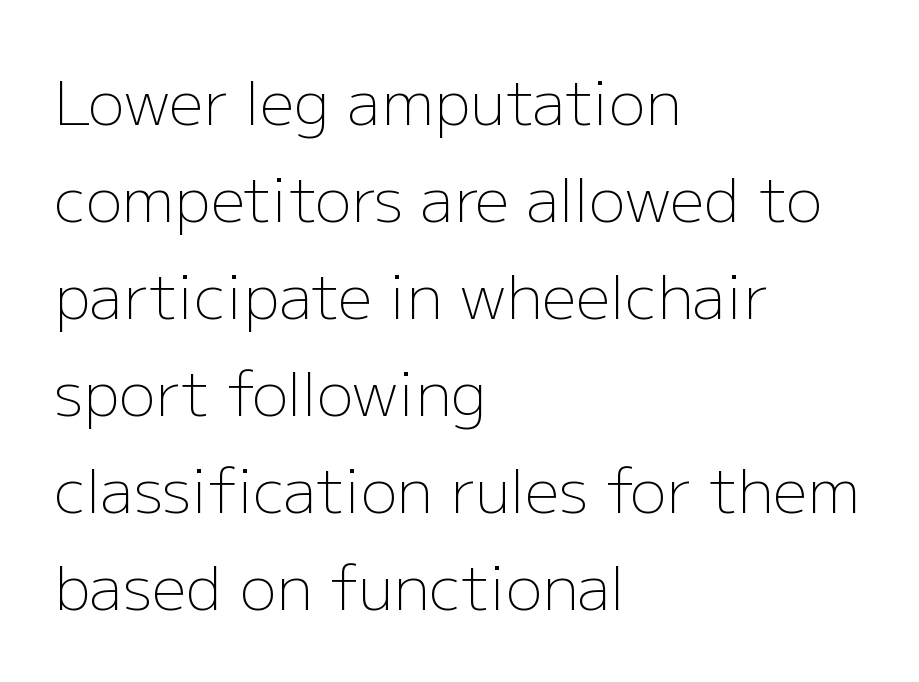
A classic flush-left, rag-right setting is used for this passage. Weight: in the light-to-regular range. The specimen omits any rule beneath the text block's lines. These lines are rendered in a variable-pitch font. The type family on display is of the sans-serif kind.
